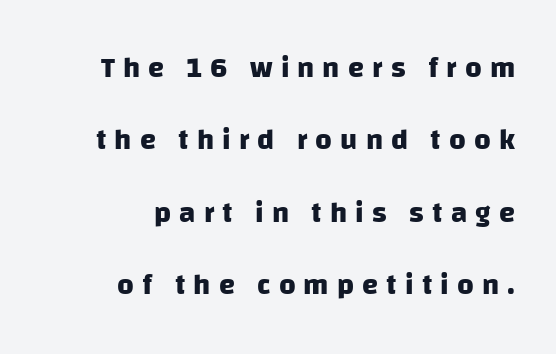
The image shows 29 px heavy sans-serif type; set right-aligned, loose line spacing (2.5x), unusually wide letter spacing (+0.28 em), not underlined; low stroke contrast and a large x-height.
